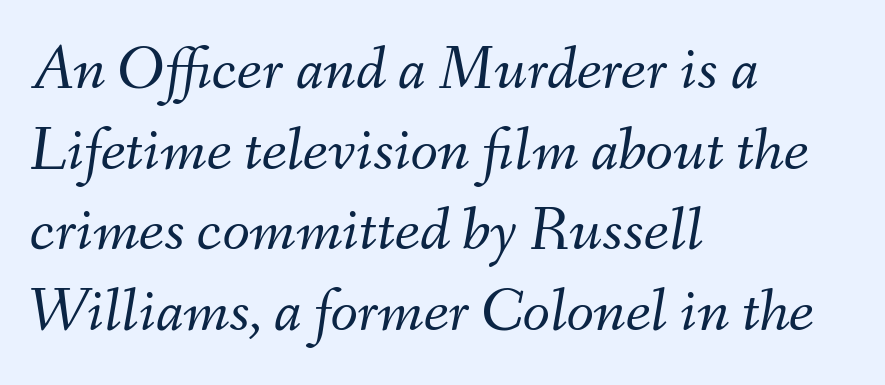
Q: Is the text bold? A: No.
Q: Is the text italic (slanted)? A: Yes, it leans right by about 9 degrees.
Q: Is the text underlined? A: No.
Q: How is the paragraph aligned? A: Left-aligned.
Q: Is the spacing between letters normal or unusually wide? A: Normal.
Q: Is the spacing between lines tight, normal or loose? A: Normal.
Q: Width (condensed, normal, or wide)? A: Normal.
Q: Stroke contrast? A: Medium.
Q: x-height? A: Small.
Q: Monospaced? A: No.
